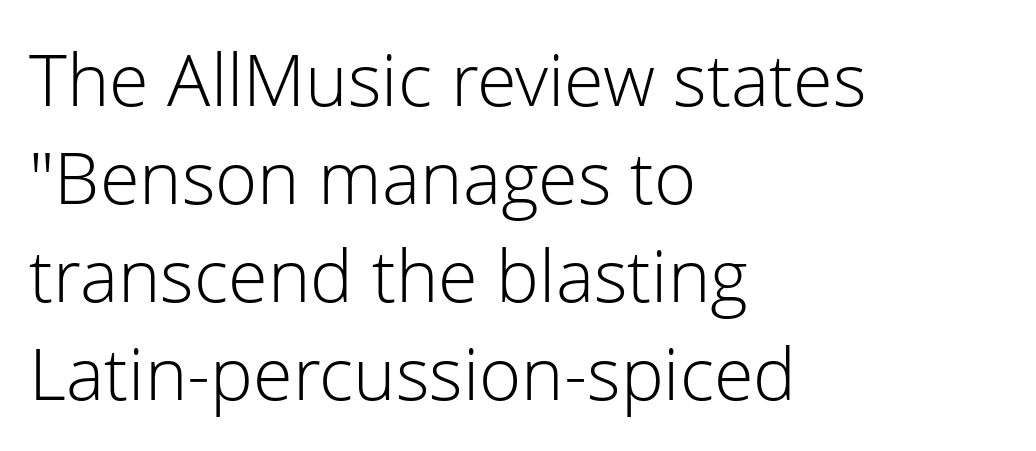
Q: Is the text bold? A: No.
Q: Is the text italic (slanted)? A: No, it is upright.
Q: Is the typeface a serif or a sans-serif typeface? A: Sans-serif.
Q: Is the text underlined? A: No.
Q: How is the paragraph aligned? A: Left-aligned.
Q: Is the spacing between letters normal or unusually wide? A: Normal.
Q: Is the spacing between lines tight, normal or loose? A: Normal.
Q: Width (condensed, normal, or wide)? A: Normal.
Q: Stroke contrast? A: Low.
Q: x-height? A: Medium.
Q: Monospaced? A: No.
